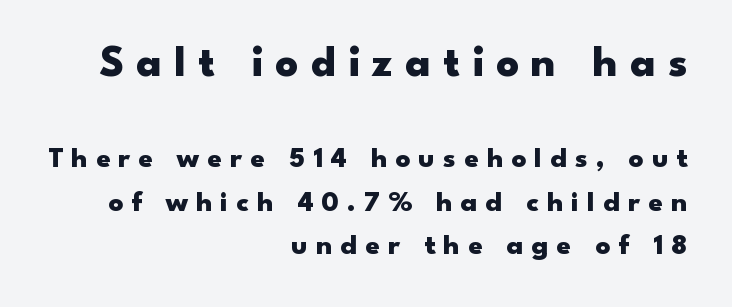
{"serif": "no", "italic": "no", "bold": "yes", "weight": "heavy", "width": "wide", "stroke_contrast": "low", "x_height": "small", "monospaced": "no", "underline": "no", "align": "right", "line_spacing": "normal", "line_spacing_ratio": 1.5, "letter_spacing": "wide", "letter_spacing_em": 0.28, "larger_block": "first", "size_ratio": 1.52, "glyph_px": 44}
